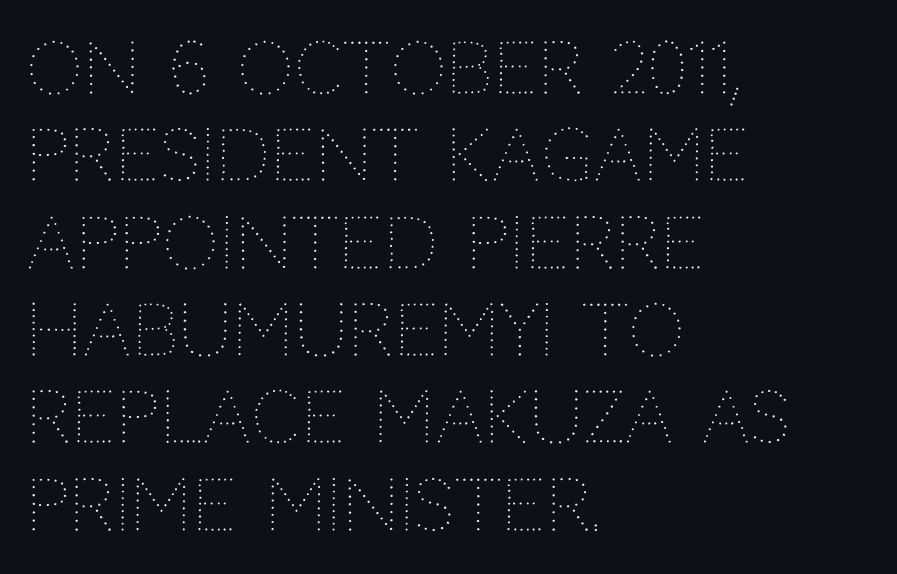
{"italic": "no", "bold": "no", "weight": "thin", "width": "normal", "stroke_contrast": "medium", "x_height": "large", "monospaced": "no", "underline": "no", "align": "left", "line_spacing_ratio": 1.23, "letter_spacing": "normal", "letter_spacing_em": 0.0, "glyph_px": 71}
